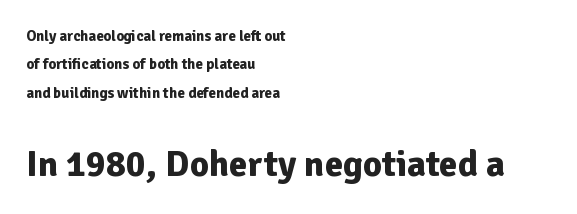
The image shows 37 px bold sans-serif type, upright; set left-aligned, loose line spacing (1.9x), normal letter spacing, not underlined; the second (bottom) block is 2.47x larger; low stroke contrast and a medium x-height.
